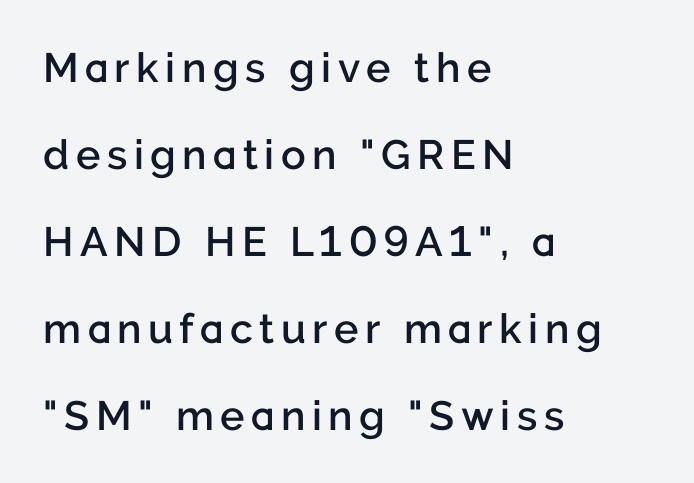
{"serif": "no", "italic": "no", "bold": "semi", "weight": "semibold", "width": "normal", "stroke_contrast": "low", "x_height": "medium", "monospaced": "no", "underline": "no", "align": "left", "line_spacing": "loose", "line_spacing_ratio": 2.12, "glyph_px": 41}
